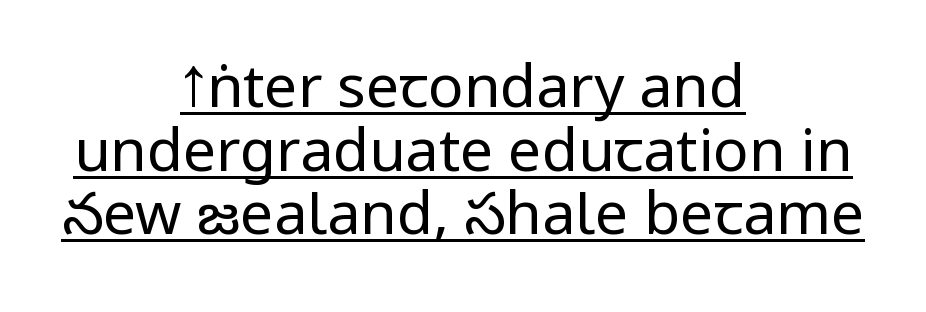
Q: Is the text bold? A: No.
Q: Is the text italic (slanted)? A: No, it is upright.
Q: Is the typeface a serif or a sans-serif typeface? A: Sans-serif.
Q: Is the text underlined? A: Yes.
Q: How is the paragraph aligned? A: Centered.
Q: Is the spacing between letters normal or unusually wide? A: Normal.
Q: Is the spacing between lines tight, normal or loose? A: Tight.
Q: Width (condensed, normal, or wide)? A: Condensed.
Q: Stroke contrast? A: Low.
